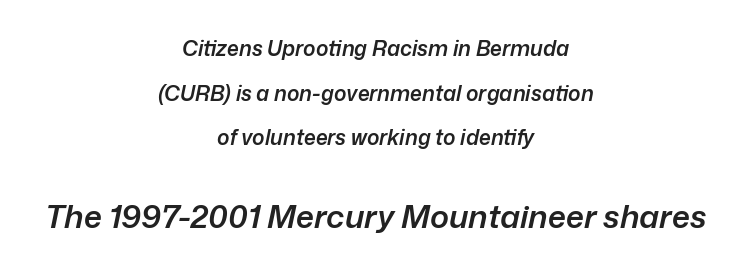
The image shows 32 px semibold type, italic (leaning right); set centered, loose line spacing (2.13x), normal letter spacing, not underlined; the second (bottom) block is 1.52x larger; low stroke contrast and a medium x-height.
